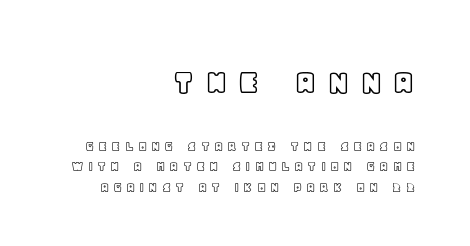
The image shows 37 px text type, upright; set right-aligned, normal line spacing (1.36x), unusually wide letter spacing (+0.26 em), not underlined; the first (top) block is 2.47x larger; a large x-height.
